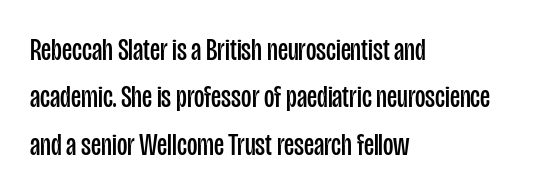
Tracking value appears to be zero — textbook default spacing. This block has exactly the height ordinary leading produces. Italic: no, the glyphs are upright roman. This sample uses a sans-serif face. Character widths vary here, with narrow letters taking less room than wide ones.
